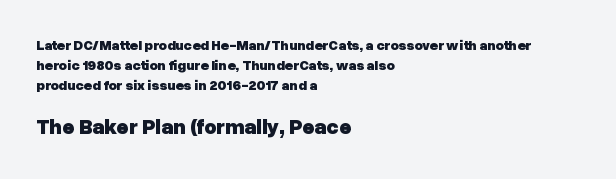
Q: Is the text bold? A: Yes.
Q: Is the text italic (slanted)? A: No, it is upright.
Q: Is the text underlined? A: No.
Q: How is the paragraph aligned? A: Left-aligned.
Q: Is the spacing between letters normal or unusually wide? A: Normal.
Q: Is the spacing between lines tight, normal or loose? A: Normal.
Q: Which block of text is set in a larger size, the first (top) or the second (bottom)? A: The second (bottom) one.
